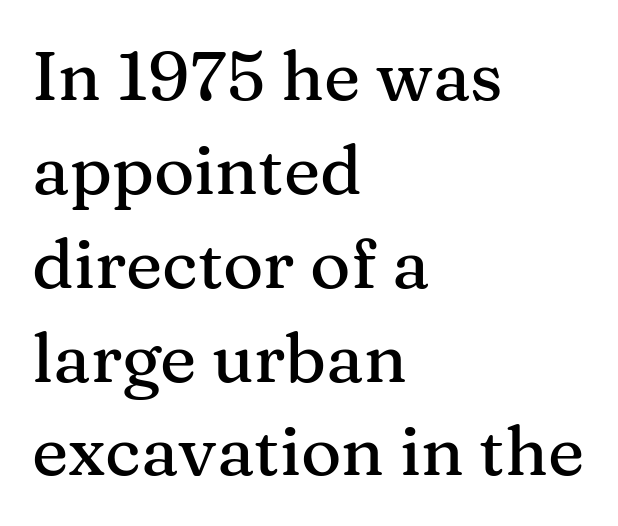
Spacing verdict: proportional, widths tailored to each character. One-word summary of the alignment: left. Any mark beneath the type? The region is blank. Typographically, this falls in the serif category. The type is set solid horizontally, with unmodified tracking. Reading down the column, the eye jumps a familiar distance to each next line.
